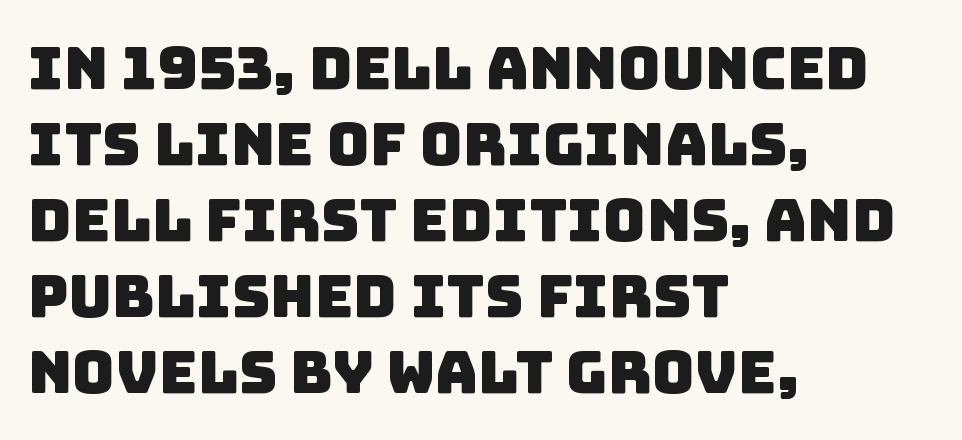
Check the space under the baseline: it is left empty. Which margin do the lines hug? The left one — the right edge is uneven. The font family rendered here belongs to the sans-serif group. Notice how descenders clear the ascenders below comfortably — that's standard leading.
